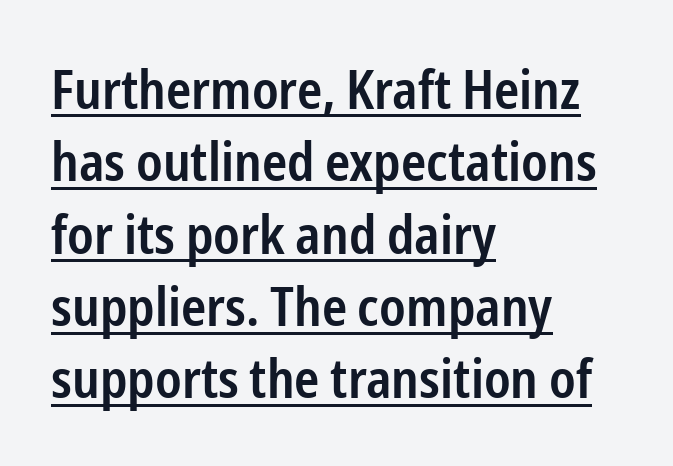
The image shows 54 px semibold, condensed sans-serif type, upright; set left-aligned, normal line spacing (1.34x), normal letter spacing, underlined; low stroke contrast and a medium x-height.
